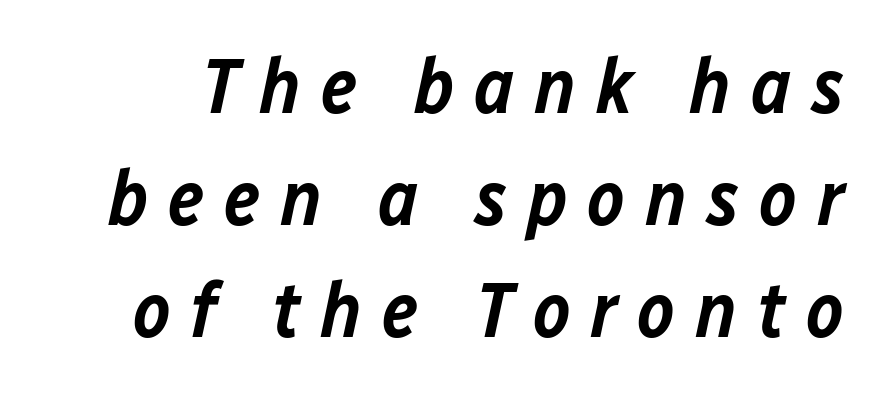
The image shows 79 px semibold type, italic (leaning right); set normal line spacing (1.42x), unusually wide letter spacing (+0.25 em), not underlined; low stroke contrast and a medium x-height.
